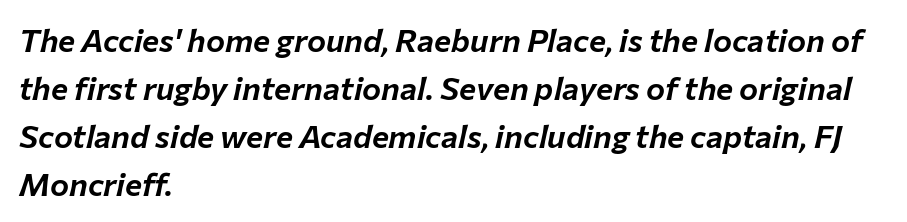
The image shows 32 px text type, italic (leaning right); set left-aligned, normal line spacing (1.5x), normal letter spacing, not underlined; low stroke contrast and a medium x-height.
